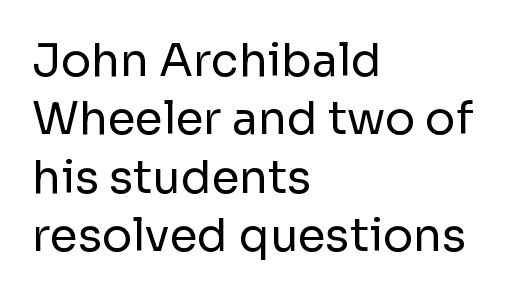
Quick note: interline space is typical. Each letter's strokes conclude bluntly, with no projecting serifs. Every character sits straight up, as roman type does. Where is the straight margin? On the left. Bold? No — there's no thickening of the strokes.
